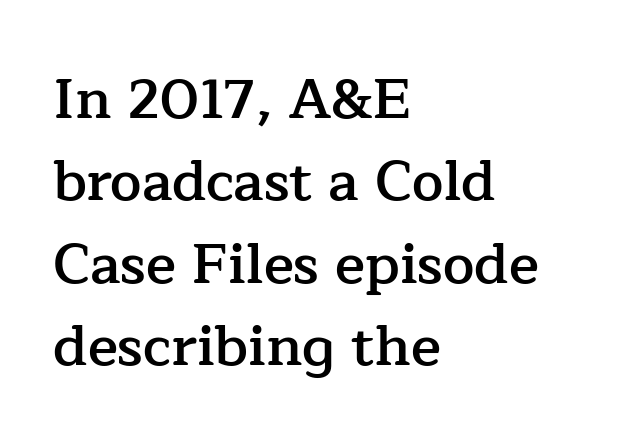
{"serif": "yes", "italic": "no", "bold": "semi", "weight": "semibold", "width": "normal", "stroke_contrast": "low", "x_height": "medium", "monospaced": "no", "underline": "no", "align": "left", "line_spacing": "normal", "line_spacing_ratio": 1.47, "letter_spacing": "normal", "letter_spacing_em": 0.0, "glyph_px": 56}
